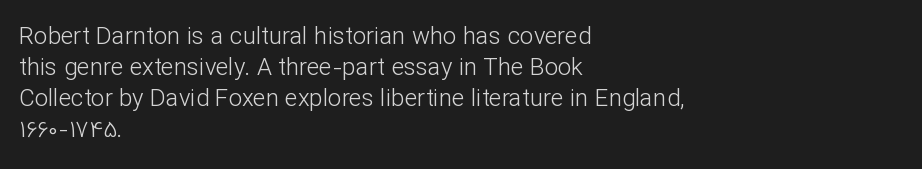
{"italic": "no", "bold": "no", "underline": "no", "align": "left", "line_spacing": "normal", "line_spacing_ratio": 1.29, "letter_spacing": "normal", "letter_spacing_em": 0.0, "glyph_px": 24}
